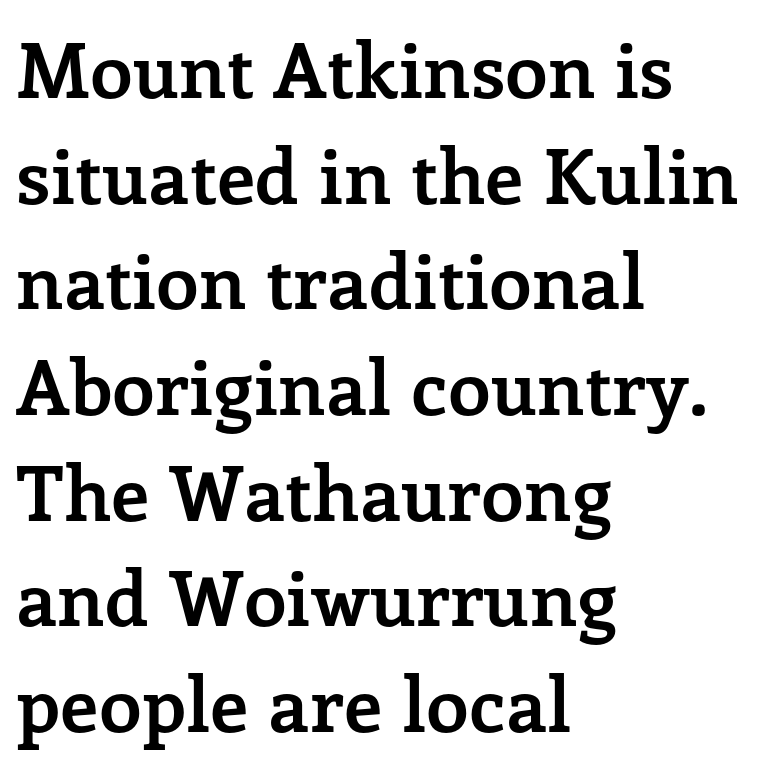
Q: Is the text bold? A: Yes.
Q: Is the text italic (slanted)? A: No, it is upright.
Q: Is the typeface a serif or a sans-serif typeface? A: Serif.
Q: Is the text underlined? A: No.
Q: How is the paragraph aligned? A: Left-aligned.
Q: Is the spacing between letters normal or unusually wide? A: Normal.
Q: Is the spacing between lines tight, normal or loose? A: Normal.
Q: Width (condensed, normal, or wide)? A: Normal.
Q: Stroke contrast? A: Low.
Q: x-height? A: Medium.
Q: Monospaced? A: No.
